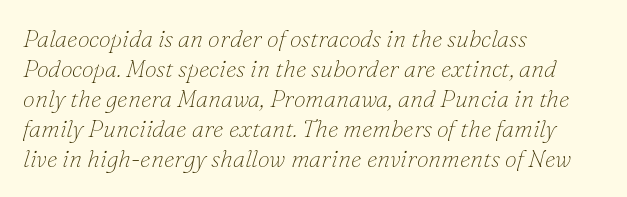
Q: Is the text bold? A: No.
Q: Is the text italic (slanted)? A: Yes, it leans right by about 16 degrees.
Q: Is the text underlined? A: No.
Q: How is the paragraph aligned? A: Left-aligned.
Q: Is the spacing between letters normal or unusually wide? A: Normal.
Q: Is the spacing between lines tight, normal or loose? A: Normal.
